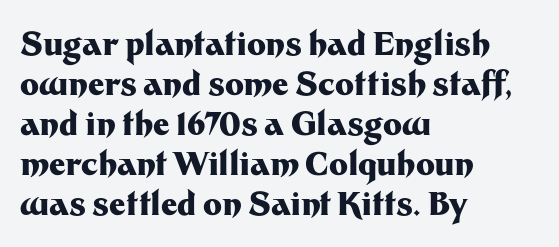
{"serif": "no", "italic": "no", "bold": "yes", "weight": "heavy", "width": "normal", "stroke_contrast": "medium", "x_height": "medium", "monospaced": "no", "underline": "no", "align": "left", "line_spacing": "normal", "line_spacing_ratio": 1.25, "letter_spacing": "normal", "letter_spacing_em": 0.0, "glyph_px": 32}
